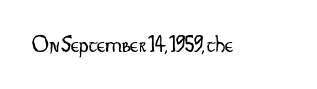
Only glyphs here, with clear space below each row. Notice how the stems are strictly vertical — no italics here. Between one letter and the next there's only the usual sliver of space. Is this a heavy cut? Hardly; it is regular or lighter.
